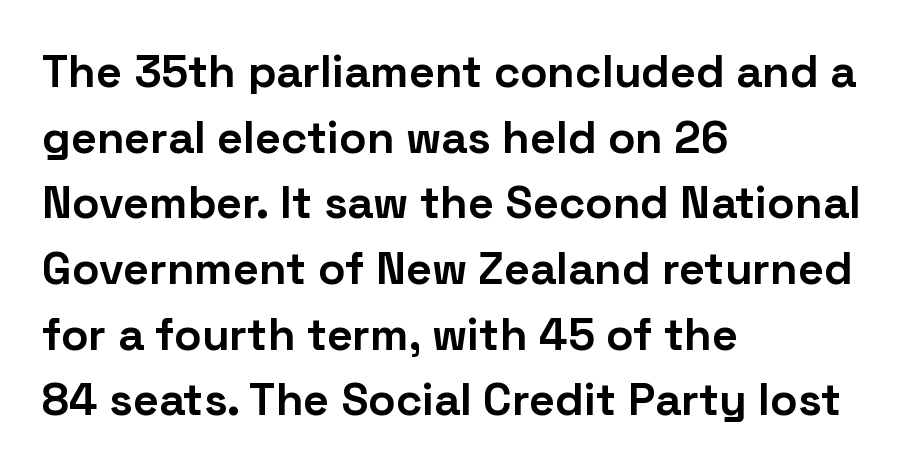
{"serif": "no", "italic": "no", "bold": "yes", "weight": "bold", "width": "normal", "stroke_contrast": "low", "x_height": "medium", "monospaced": "no", "underline": "no", "align": "left", "line_spacing": "normal", "line_spacing_ratio": 1.46, "letter_spacing": "normal", "letter_spacing_em": 0.0, "glyph_px": 45}
